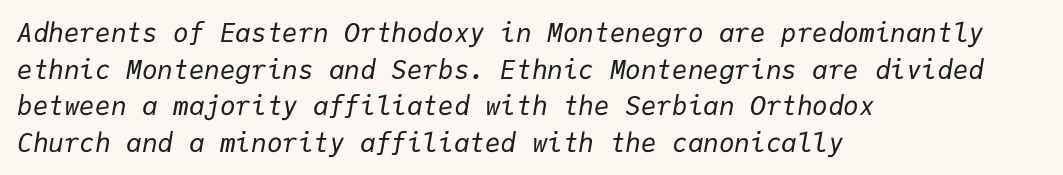
Notice how descenders clear the ascenders below comfortably — that's standard leading. The lettering tilts uniformly, giving the passage an italic look. Is the stroke heavy? The answer is a plain regular-or-lighter. Plain, unruled lines of type. How are the letters spaced? Ordinarily, with no added tracking. Teacher's note: observe the even left margin — that is flush-left alignment.
